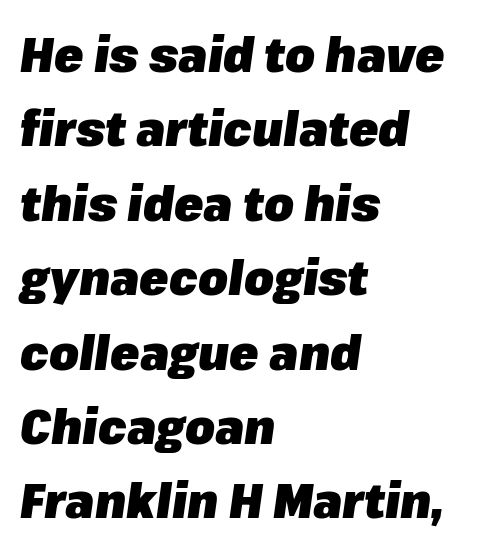
How would I describe the line gaps? Plain and ordinary. What stands out about the letter spacing? Nothing — it is the standard amount. Tall strokes in this sample are angled rather than plumb. Does the copy run flush right? No — it runs flush left. The rendering uses a bold face; every stroke is thick and dark.
